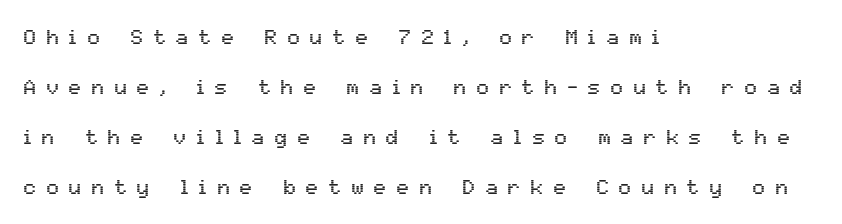
Nobody drew a line under any word here. Baseline-to-baseline distance is far greater than the letter height. What stands out about the letter spacing? Its width — letters are far apart. These lines were composed using upright roman letters. Casual observation: everything's shoved over to the left.
